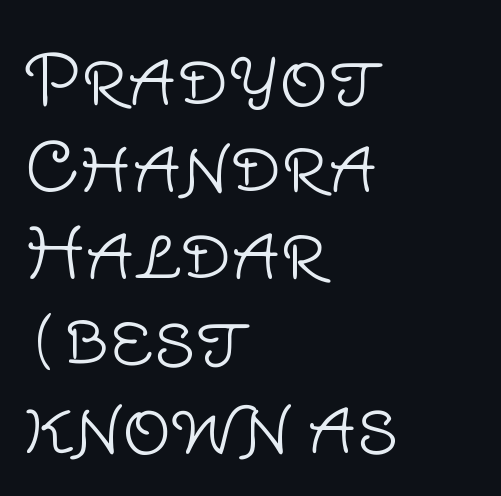
{"serif": "no", "bold": "no", "weight": "light", "width": "normal", "stroke_contrast": "low", "x_height": "large", "monospaced": "no", "underline": "no", "align": "left", "line_spacing": "normal", "line_spacing_ratio": 1.28, "letter_spacing": "normal", "letter_spacing_em": 0.0, "glyph_px": 68}
